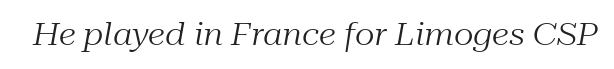
{"serif": "yes", "italic": "yes", "lean": "right", "slant_degrees": 10, "bold": "no", "weight": "regular", "width": "normal", "stroke_contrast": "medium", "x_height": "medium", "monospaced": "no", "underline": "no", "letter_spacing": "normal", "letter_spacing_em": 0.0, "glyph_px": 31}
